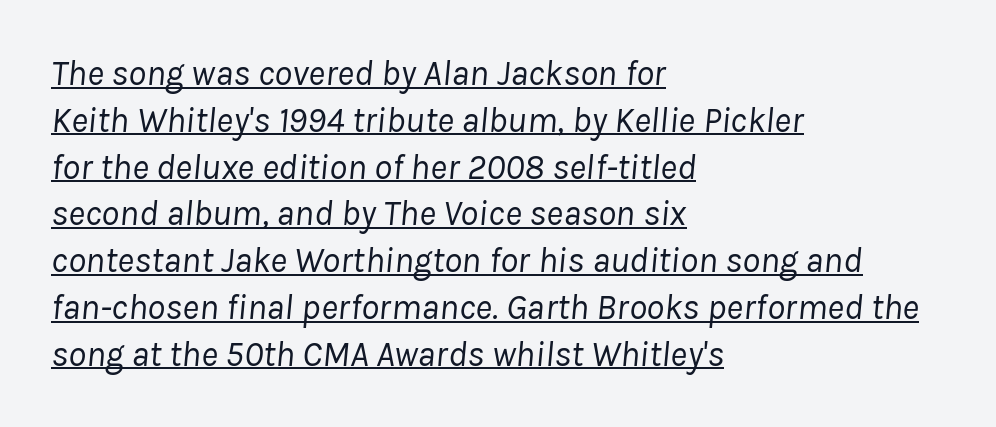
Q: Is the text bold? A: No.
Q: Is the text italic (slanted)? A: Yes, it leans right by about 8 degrees.
Q: Is the text underlined? A: Yes.
Q: How is the paragraph aligned? A: Left-aligned.
Q: Is the spacing between letters normal or unusually wide? A: Normal.
Q: Is the spacing between lines tight, normal or loose? A: Normal.
Q: Width (condensed, normal, or wide)? A: Normal.
Q: Stroke contrast? A: Low.
Q: x-height? A: Medium.
Q: Monospaced? A: No.
